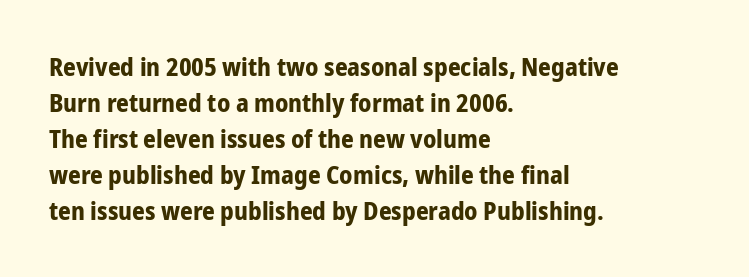
Q: Is the text bold? A: Yes.
Q: Is the text italic (slanted)? A: No, it is upright.
Q: Is the text underlined? A: No.
Q: How is the paragraph aligned? A: Left-aligned.
Q: Is the spacing between letters normal or unusually wide? A: Normal.
Q: Is the spacing between lines tight, normal or loose? A: Normal.
